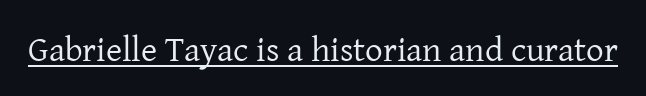
The image shows 35 px regular-weight serif type, upright; set normal letter spacing, underlined; low stroke contrast and a medium x-height.
